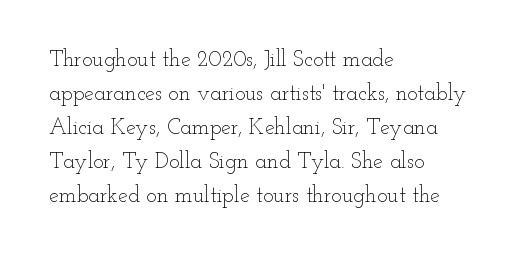
Caption: multi-line text, flush left, ragged right. Rendered with straight, roman letterforms. Beneath every word, the page is bare. Weight: not bold — regular or lighter. Nobody touched the tracking dial on this one. Vertically, the passage feels balanced, rows spaced as you'd expect.
